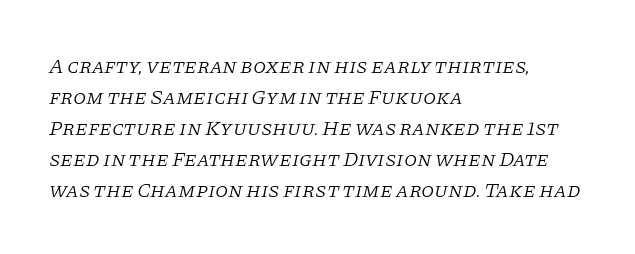
{"italic": "yes", "lean": "right", "slant_degrees": 11, "bold": "no", "underline": "no", "align": "left", "line_spacing": "normal", "line_spacing_ratio": 1.48, "letter_spacing": "normal", "letter_spacing_em": 0.0, "glyph_px": 21}
